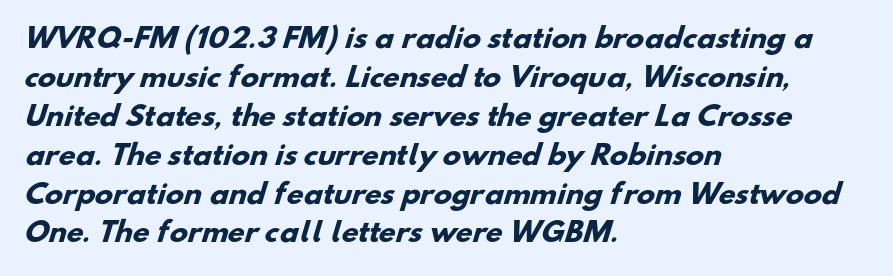
{"bold": "yes", "underline": "no", "align": "left", "line_spacing": "normal", "line_spacing_ratio": 1.44, "letter_spacing": "normal", "letter_spacing_em": 0.0, "glyph_px": 27}
